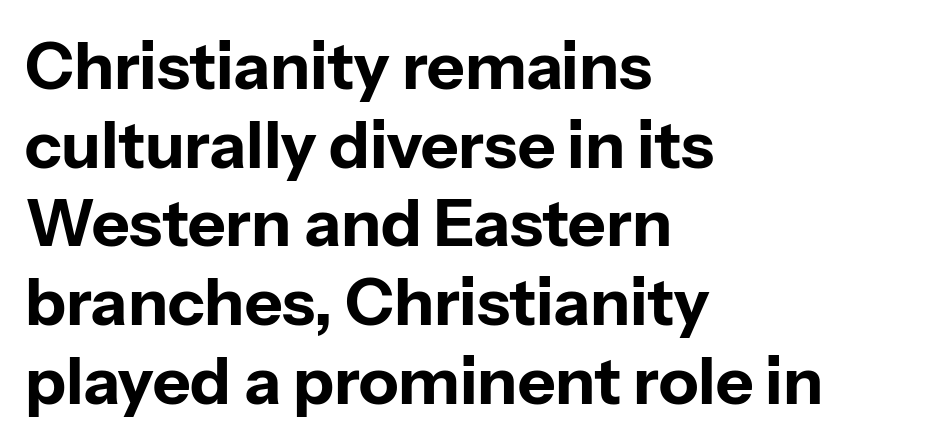
{"serif": "no", "italic": "no", "bold": "yes", "weight": "bold", "width": "normal", "stroke_contrast": "low", "x_height": "medium", "monospaced": "no", "underline": "no", "align": "left", "line_spacing_ratio": 1.21, "letter_spacing": "normal", "letter_spacing_em": 0.0, "glyph_px": 65}
